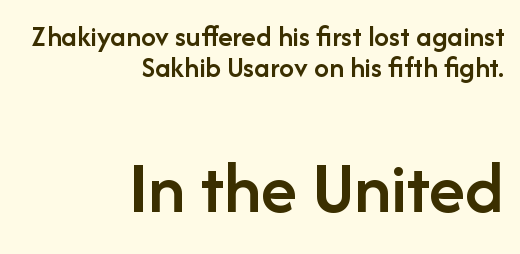
These lines carry some extra weight — a demibold, not a full bold. Between these two stacked blocks, the lower one wins on size. The space between consecutive lines is stingy. Words float on clear page, feet unadorned.
